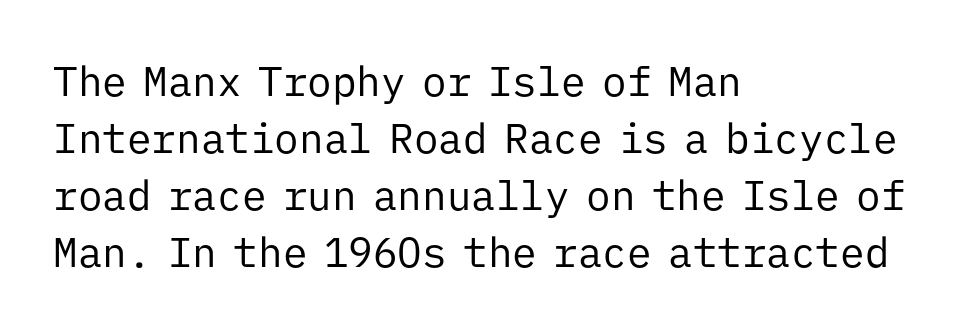
Are there feet on the stems? There aren't — it's a sans. Words float on clear page, feet unadorned. Weight: regular or lighter. Tall strokes in this sample are plumb rather than angled. These lines keep a tight, regular rhythm from letter to letter. One-word summary of the alignment: left.
